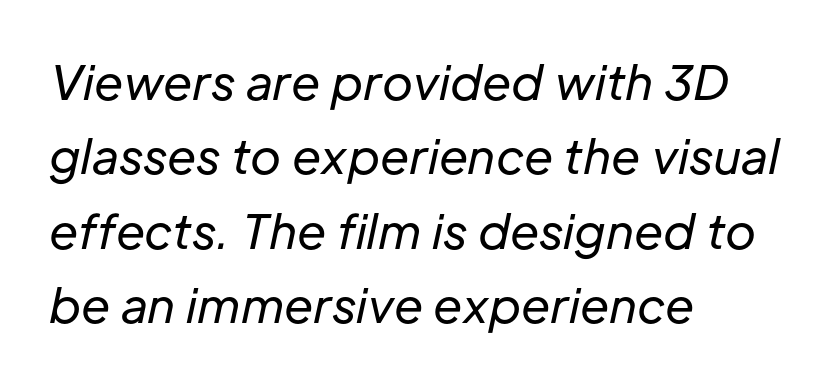
The image shows 47 px regular-weight type, italic (leaning right); set left-aligned, normal line spacing (1.58x), normal letter spacing, not underlined; low stroke contrast and a medium x-height.
